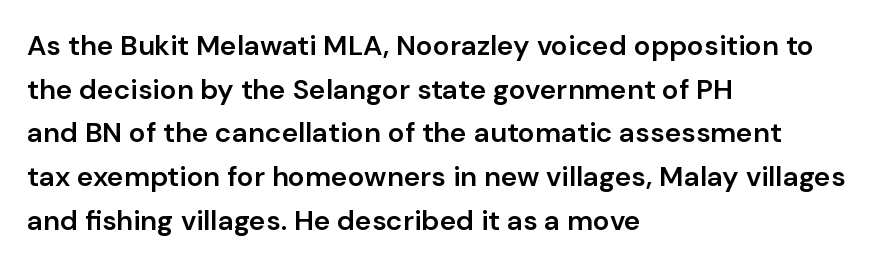
{"serif": "no", "italic": "no", "bold": "semi", "weight": "semibold", "width": "normal", "stroke_contrast": "low", "x_height": "medium", "monospaced": "no", "underline": "no", "align": "left", "line_spacing": "normal", "line_spacing_ratio": 1.56, "letter_spacing": "normal", "letter_spacing_em": 0.0, "glyph_px": 28}
